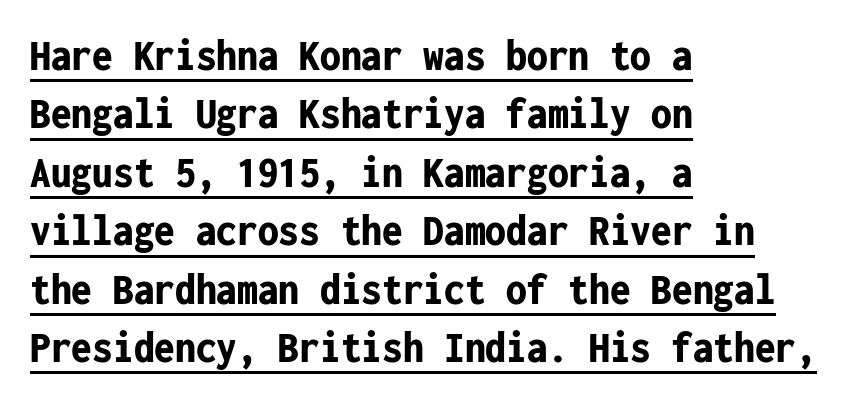
The image shows 46 px bold, condensed sans-serif type, upright, monospaced; set left-aligned, normal line spacing (1.27x), normal letter spacing, underlined; low stroke contrast and a medium x-height.
